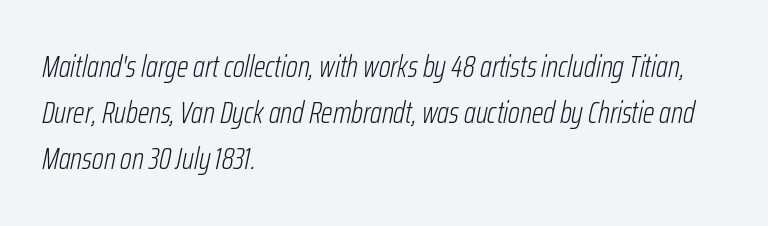
{"italic": "yes", "lean": "right", "slant_degrees": 12, "bold": "no", "weight": "light", "width": "condensed", "stroke_contrast": "low", "x_height": "medium", "monospaced": "no", "underline": "no", "align": "left", "line_spacing": "normal", "line_spacing_ratio": 1.54, "letter_spacing": "normal", "letter_spacing_em": 0.0, "glyph_px": 30}
